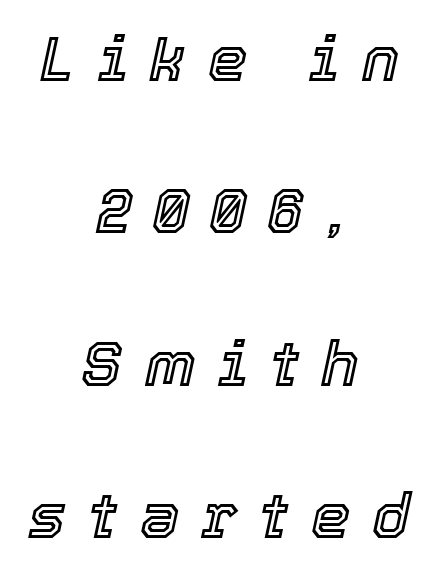
Q: Is the text italic (slanted)? A: Yes, it leans right by about 12 degrees.
Q: Is the text underlined? A: No.
Q: How is the paragraph aligned? A: Centered.
Q: Is the spacing between letters normal or unusually wide? A: Unusually wide.
Q: Is the spacing between lines tight, normal or loose? A: Loose.
Q: Width (condensed, normal, or wide)? A: Normal.
Q: x-height? A: Medium.
Q: Monospaced? A: No.
